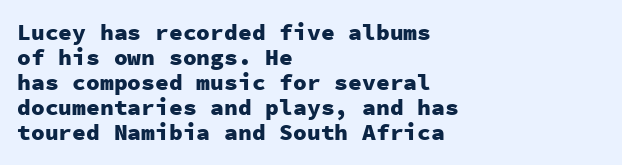
The image shows 23 px bold type, upright; set left-aligned, tight line spacing (1.09x), normal letter spacing, not underlined.
